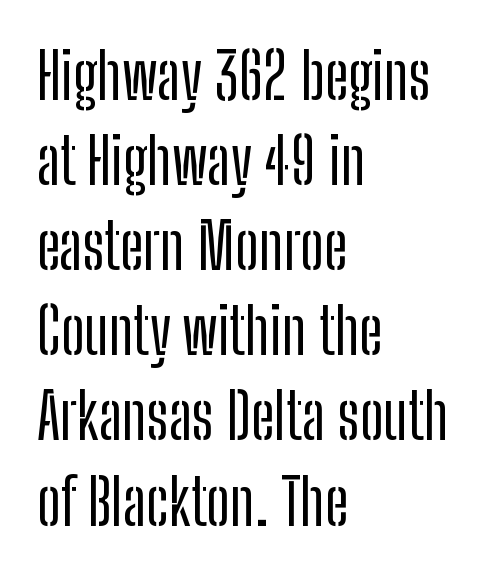
Q: Is the text italic (slanted)? A: No, it is upright.
Q: Is the typeface a serif or a sans-serif typeface? A: Sans-serif.
Q: Is the text underlined? A: No.
Q: How is the paragraph aligned? A: Left-aligned.
Q: Is the spacing between letters normal or unusually wide? A: Normal.
Q: Is the spacing between lines tight, normal or loose? A: Normal.
Q: Width (condensed, normal, or wide)? A: Condensed.
Q: Stroke contrast? A: Low.
Q: x-height? A: Medium.
Q: Monospaced? A: No.
